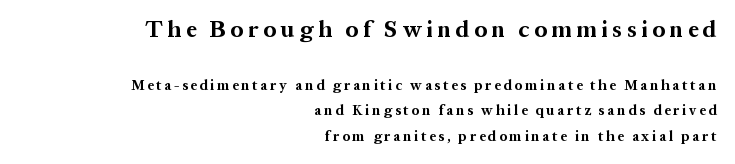
The image shows 23 px bold type, upright; set right-aligned, line spacing 1.81x, unusually wide letter spacing (+0.2 em), not underlined; the first (top) block is 1.64x larger.
